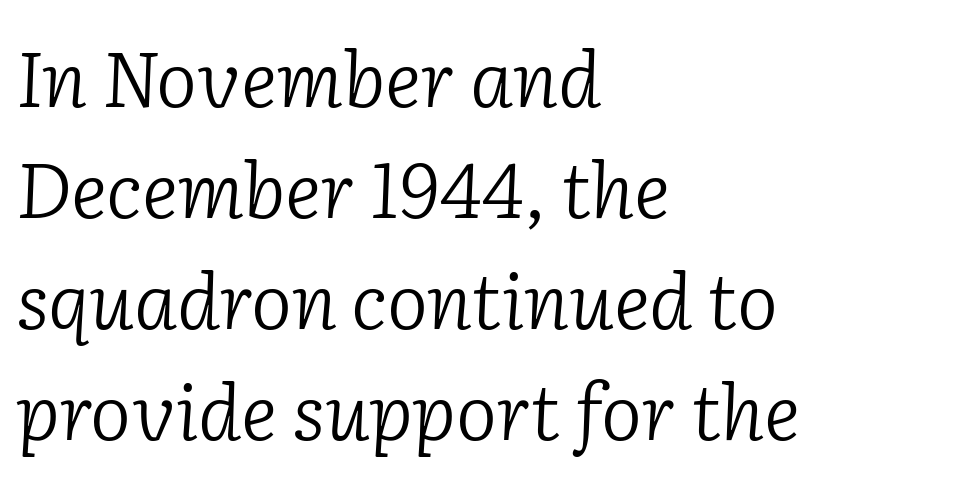
Q: Is the text bold? A: No.
Q: Is the text italic (slanted)? A: Yes, it leans right by about 2 degrees.
Q: Is the typeface a serif or a sans-serif typeface? A: Serif.
Q: Is the text underlined? A: No.
Q: How is the paragraph aligned? A: Left-aligned.
Q: Is the spacing between letters normal or unusually wide? A: Normal.
Q: Is the spacing between lines tight, normal or loose? A: Normal.
Q: Width (condensed, normal, or wide)? A: Normal.
Q: Stroke contrast? A: Low.
Q: x-height? A: Medium.
Q: Monospaced? A: No.
